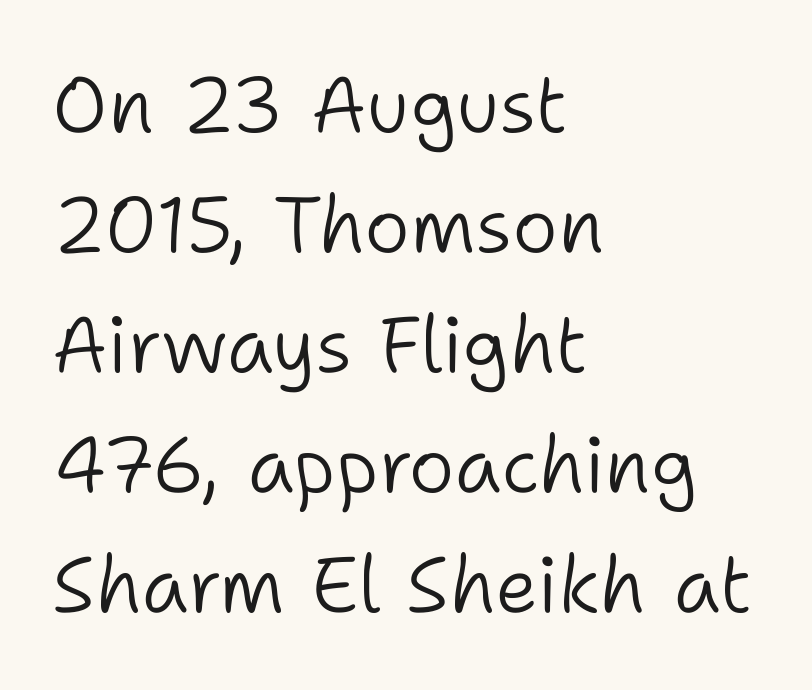
Layout note: lines flush left. Style check: upright. Each word holds together tightly as a unit, with standard inter-letter gaps. Baseline-to-baseline distance is the conventional proportion of letter height. A light-to-regular cut is what we see here.
